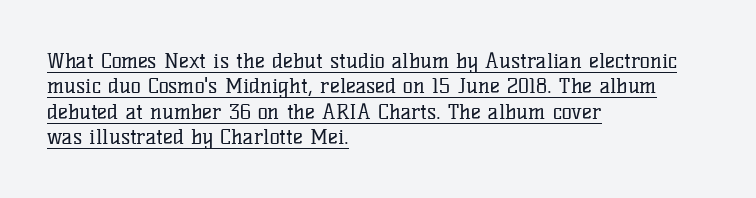
Q: Is the text bold? A: No.
Q: Is the text italic (slanted)? A: No, it is upright.
Q: Is the text underlined? A: Yes.
Q: How is the paragraph aligned? A: Left-aligned.
Q: Is the spacing between letters normal or unusually wide? A: Normal.
